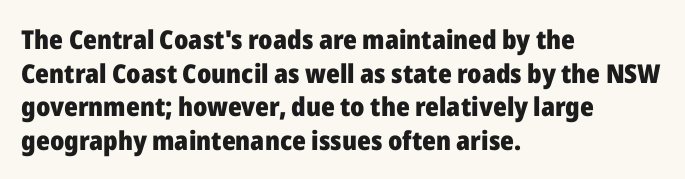
Q: Is the text bold? A: Yes.
Q: Is the text italic (slanted)? A: No, it is upright.
Q: Is the text underlined? A: No.
Q: How is the paragraph aligned? A: Left-aligned.
Q: Is the spacing between letters normal or unusually wide? A: Normal.
Q: Is the spacing between lines tight, normal or loose? A: Normal.
